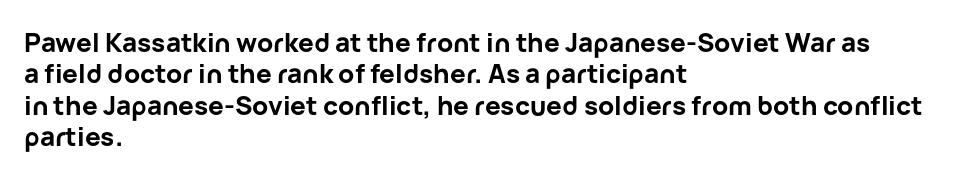
The image shows 26 px bold type, upright; set left-aligned, line spacing 1.21x, normal letter spacing, not underlined.
